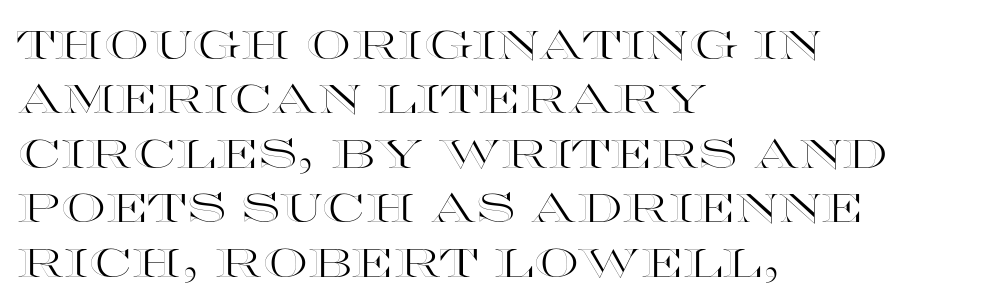
{"italic": "no", "width": "wide", "x_height": "large", "monospaced": "no", "underline": "no", "align": "left", "line_spacing": "normal", "line_spacing_ratio": 1.36, "letter_spacing": "normal", "letter_spacing_em": 0.0, "glyph_px": 40}
